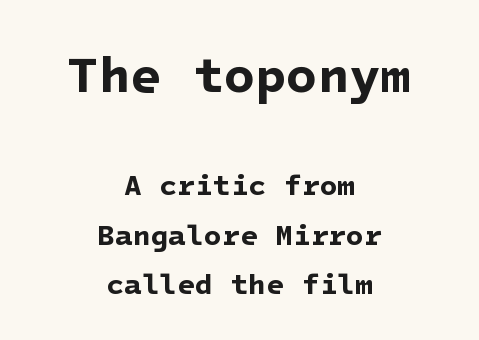
Both edges are ragged and mirror each other, which tells us the setting is centered. The passage shown has conventional tracking throughout. A full-strength bold gives these letters their thick strokes. Vertical spacing — default. Has an underline been added? It has not.
